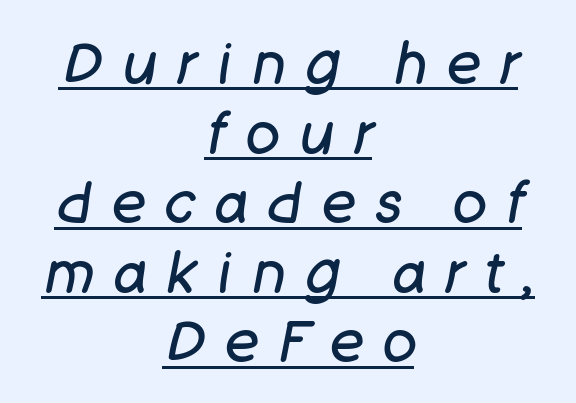
Someone cranked the tracking dial way up on this one. You could not count columns in this text — the font is proportionally spaced. These characters rest on top of a visible drawn line. Is this a heavy cut? Hardly; it is regular or lighter.
